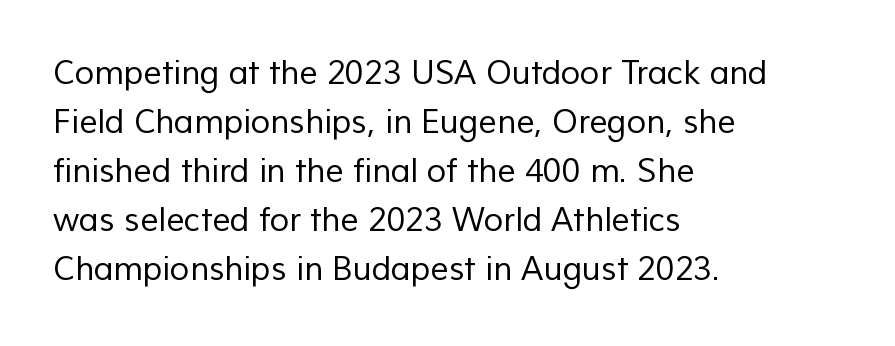
Serif or sans? Sans — the stroke terminals are bare. This block has exactly the height ordinary leading produces. Unbolded letterforms with no extra heft. Think of a printed novel: that variable character pitch is what you see here. Students, note that the glyphs here touch the page at normal intervals. Decoration check: the copy has no underline.
